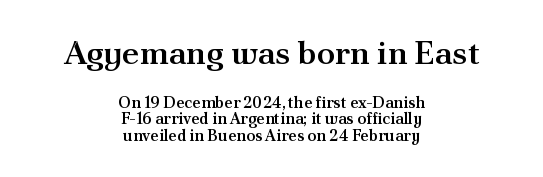
{"serif": "yes", "italic": "no", "bold": "semi", "weight": "semibold", "width": "normal", "stroke_contrast": "medium", "x_height": "small", "monospaced": "no", "underline": "no", "align": "center", "line_spacing": "tight", "line_spacing_ratio": 1.04, "letter_spacing": "normal", "letter_spacing_em": 0.0, "larger_block": "first", "size_ratio": 2.06, "glyph_px": 33}
